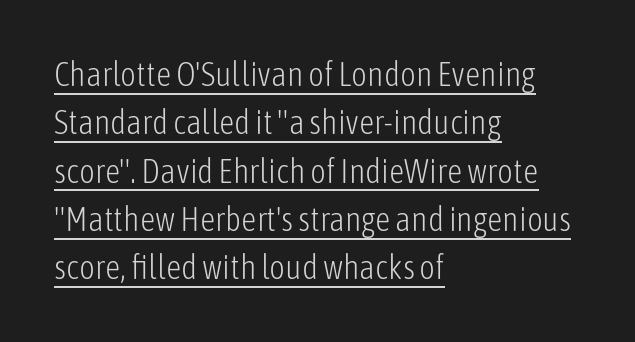
{"serif": "no", "italic": "no", "bold": "no", "weight": "light", "width": "condensed", "stroke_contrast": "low", "x_height": "medium", "monospaced": "no", "underline": "yes", "align": "left", "line_spacing": "normal", "line_spacing_ratio": 1.42, "letter_spacing": "normal", "letter_spacing_em": 0.0, "glyph_px": 34}
